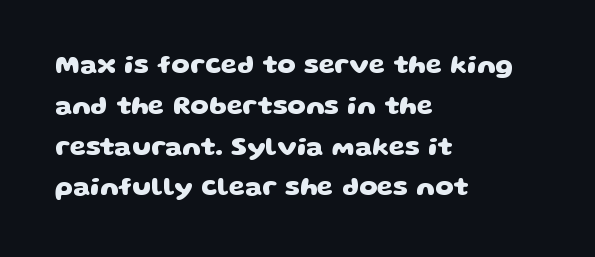
Q: Is the text bold? A: Yes.
Q: Is the text underlined? A: No.
Q: How is the paragraph aligned? A: Left-aligned.
Q: Is the spacing between letters normal or unusually wide? A: Normal.
Q: Is the spacing between lines tight, normal or loose? A: Normal.
